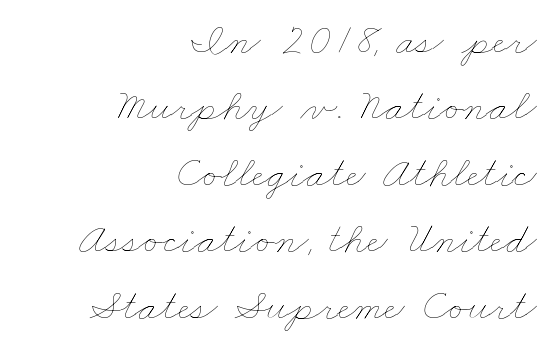
Stroke thickness stays within the range of a standard reading face or lighter. Nothing unusual about the tracking: characters are spaced as the font intends. The passage is arranged like a letterhead date or caption credit — flush right. Nobody drew a line under any word here. Proportional: the letters do not fall into vertical columns.
